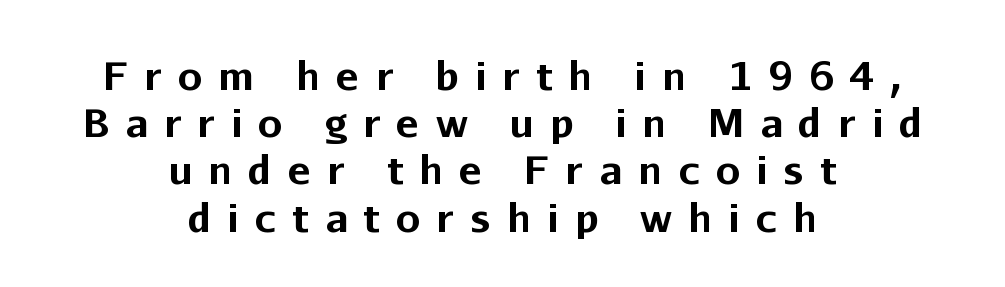
Q: Is the text bold? A: Yes.
Q: Is the text italic (slanted)? A: No, it is upright.
Q: Is the typeface a serif or a sans-serif typeface? A: Sans-serif.
Q: Is the text underlined? A: No.
Q: How is the paragraph aligned? A: Centered.
Q: Is the spacing between letters normal or unusually wide? A: Unusually wide.
Q: Width (condensed, normal, or wide)? A: Normal.
Q: Stroke contrast? A: Low.
Q: x-height? A: Medium.
Q: Monospaced? A: No.
